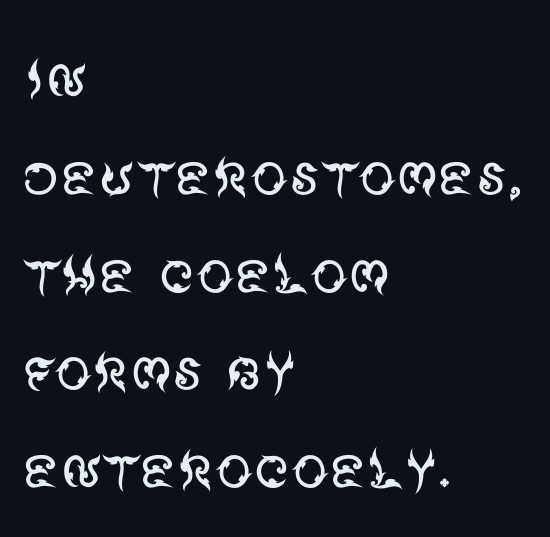
{"serif": "no", "italic": "no", "bold": "no", "weight": "regular", "width": "normal", "stroke_contrast": "medium", "x_height": "large", "monospaced": "no", "underline": "no", "align": "left", "line_spacing": "normal", "line_spacing_ratio": 1.34, "letter_spacing": "normal", "letter_spacing_em": 0.0, "glyph_px": 73}
